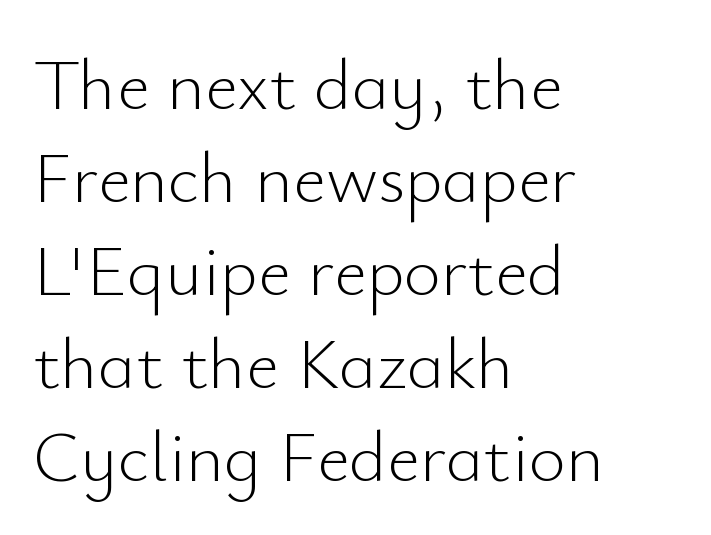
The font is comparable to plain body text, perhaps lighter. Rendered with straight, roman letterforms. Is this a fixed-width face? No — the glyphs have proportional, varying widths. A typesetter would label this face a sans. Notice how the passage keeps a crisp vertical edge on the left only.
